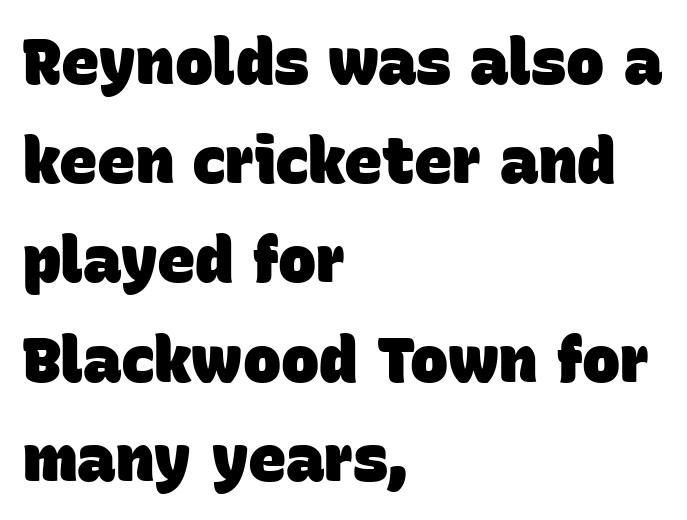
Q: Is the text bold? A: Yes.
Q: Is the typeface a serif or a sans-serif typeface? A: Sans-serif.
Q: Is the text underlined? A: No.
Q: How is the paragraph aligned? A: Left-aligned.
Q: Is the spacing between letters normal or unusually wide? A: Normal.
Q: Is the spacing between lines tight, normal or loose? A: Normal.
Q: Width (condensed, normal, or wide)? A: Normal.
Q: Stroke contrast? A: Low.
Q: x-height? A: Large.
Q: Monospaced? A: No.
